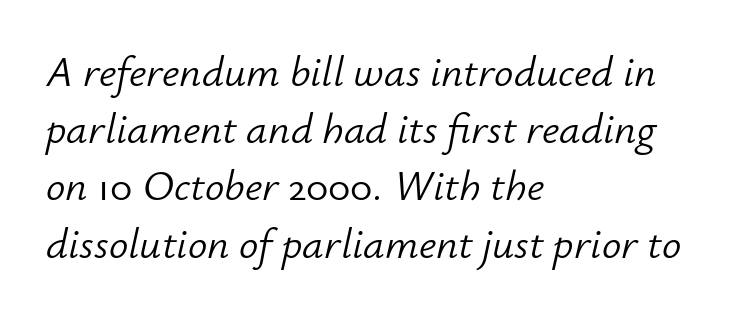
The image shows 43 px light type, italic (leaning right); set left-aligned, normal line spacing (1.33x), normal letter spacing, not underlined; low stroke contrast and a small x-height.
